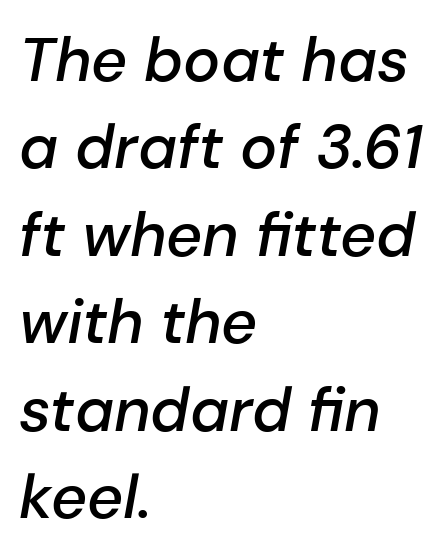
The image shows 62 px semibold type, italic (leaning right); set left-aligned, normal line spacing (1.41x), normal letter spacing, not underlined; low stroke contrast and a medium x-height.
